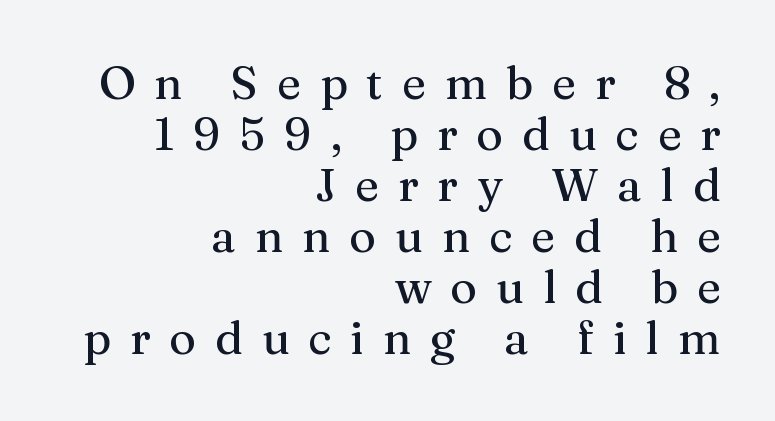
The image shows 46 px serif type, upright; set right-aligned, tight line spacing (1.11x), unusually wide letter spacing (+0.41 em), not underlined; medium stroke contrast and a medium x-height.
